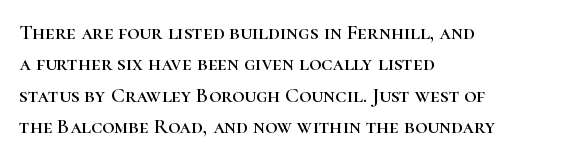
The image shows 21 px text type, upright; set left-aligned, normal line spacing (1.49x), normal letter spacing, not underlined.
